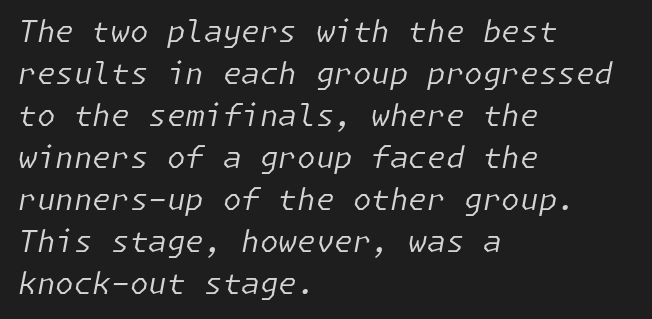
{"italic": "yes", "lean": "right", "slant_degrees": 11, "bold": "no", "weight": "regular", "width": "normal", "stroke_contrast": "low", "x_height": "medium", "underline": "no", "align": "left", "line_spacing": "normal", "line_spacing_ratio": 1.4, "letter_spacing": "normal", "letter_spacing_em": 0.0, "glyph_px": 30}
